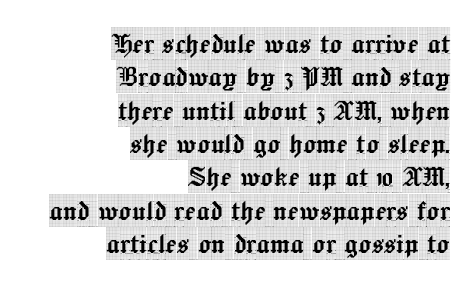
Q: Is the text italic (slanted)? A: No, it is upright.
Q: Is the typeface a serif or a sans-serif typeface? A: Serif.
Q: Is the text underlined? A: No.
Q: How is the paragraph aligned? A: Right-aligned.
Q: Is the spacing between letters normal or unusually wide? A: Normal.
Q: Is the spacing between lines tight, normal or loose? A: Tight.
Q: Width (condensed, normal, or wide)? A: Condensed.
Q: x-height? A: Large.
Q: Monospaced? A: No.
